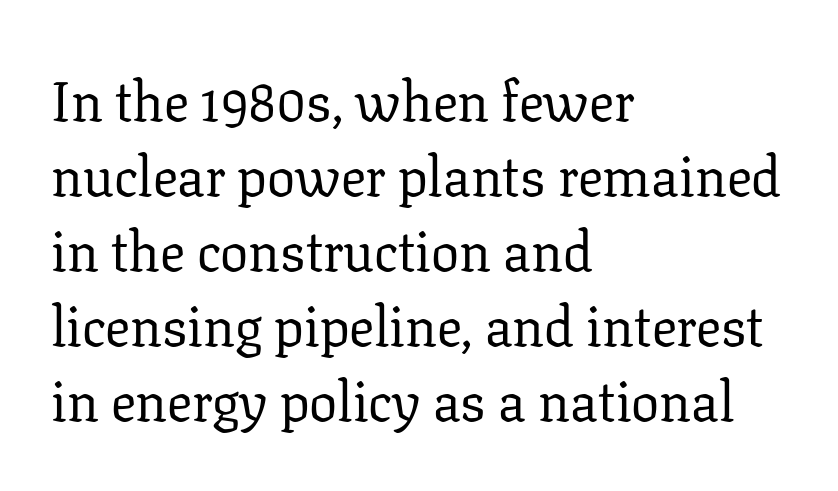
{"serif": "yes", "italic": "no", "bold": "no", "weight": "regular", "width": "normal", "stroke_contrast": "low", "x_height": "medium", "monospaced": "no", "underline": "no", "align": "left", "line_spacing": "normal", "line_spacing_ratio": 1.34, "letter_spacing": "normal", "letter_spacing_em": 0.0, "glyph_px": 56}
